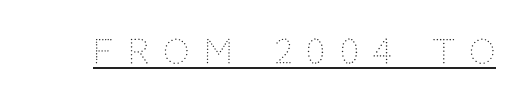
The passage shown is typeset with a sans-serif family. Stems and bowls with no extra thickness — not bold. This sample uses expanded letter spacing, leaving extra air between glyphs. Is this a fixed-width face? No — the glyphs have proportional, varying widths.
